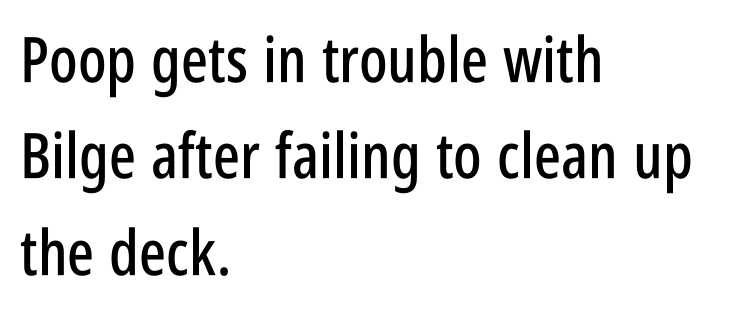
{"serif": "no", "italic": "no", "width": "condensed", "stroke_contrast": "low", "x_height": "large", "monospaced": "no", "underline": "no", "align": "left", "line_spacing": "normal", "line_spacing_ratio": 1.53, "letter_spacing": "normal", "letter_spacing_em": 0.0, "glyph_px": 63}
